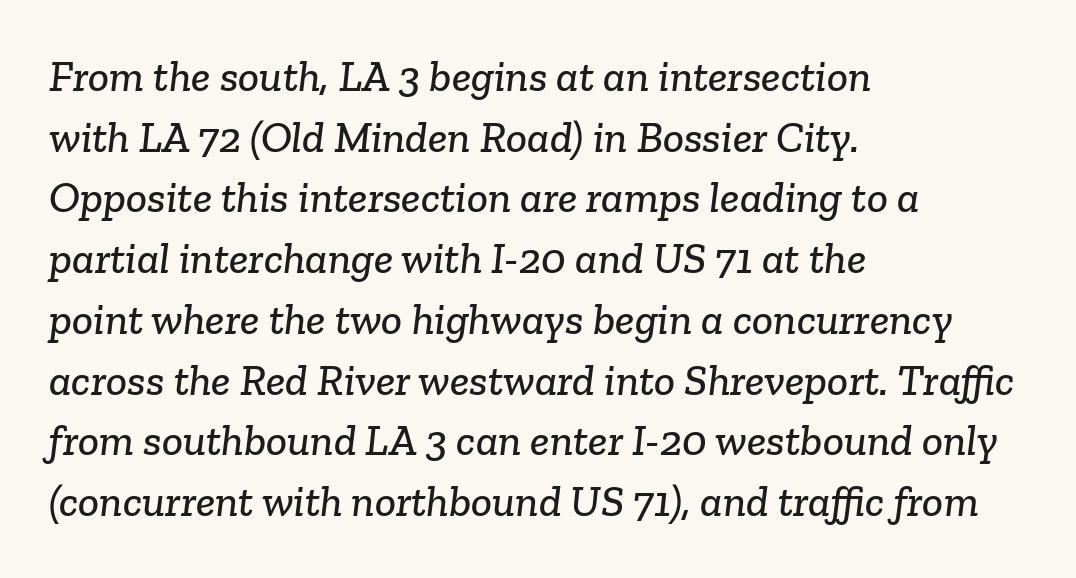
The image shows 44 px serif type; set left-aligned, normal line spacing (1.38x), normal letter spacing, not underlined; low stroke contrast and a medium x-height.
